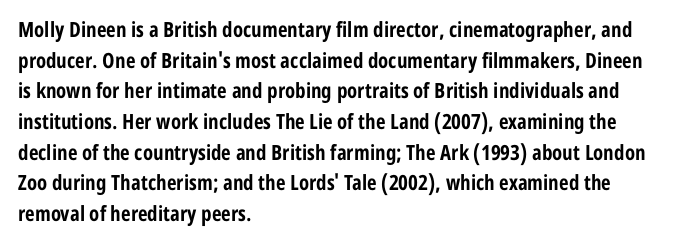
Q: Is the text bold? A: Yes.
Q: Is the text italic (slanted)? A: No, it is upright.
Q: Is the text underlined? A: No.
Q: How is the paragraph aligned? A: Left-aligned.
Q: Is the spacing between letters normal or unusually wide? A: Normal.
Q: Is the spacing between lines tight, normal or loose? A: Normal.
